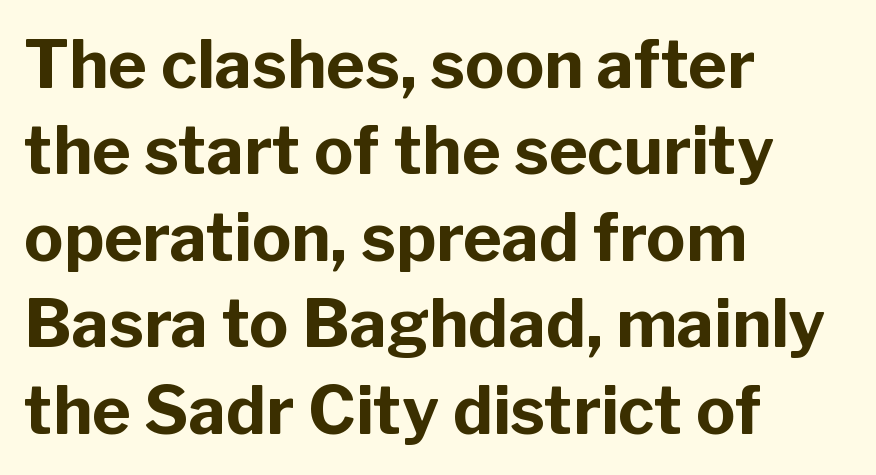
{"serif": "no", "italic": "no", "bold": "yes", "weight": "bold", "width": "normal", "stroke_contrast": "low", "x_height": "medium", "monospaced": "no", "underline": "no", "align": "left", "line_spacing": "normal", "line_spacing_ratio": 1.31, "letter_spacing": "normal", "letter_spacing_em": 0.0, "glyph_px": 66}
